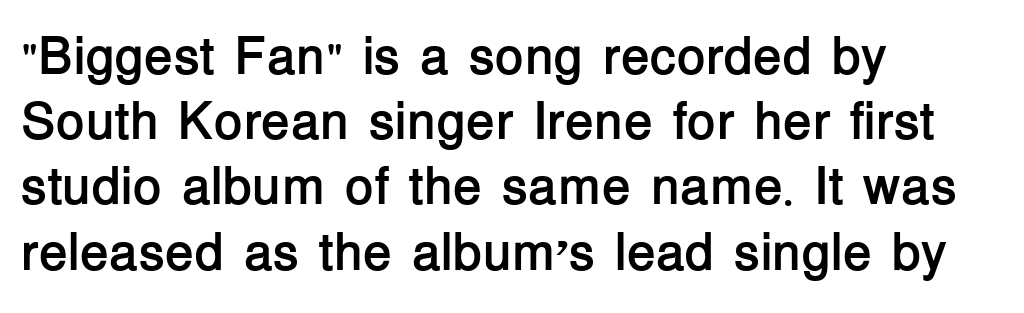
{"serif": "no", "italic": "no", "bold": "yes", "weight": "semibold", "width": "normal", "stroke_contrast": "low", "x_height": "medium", "monospaced": "no", "underline": "no", "align": "left", "line_spacing_ratio": 1.23, "letter_spacing": "normal", "letter_spacing_em": 0.0, "glyph_px": 53}
